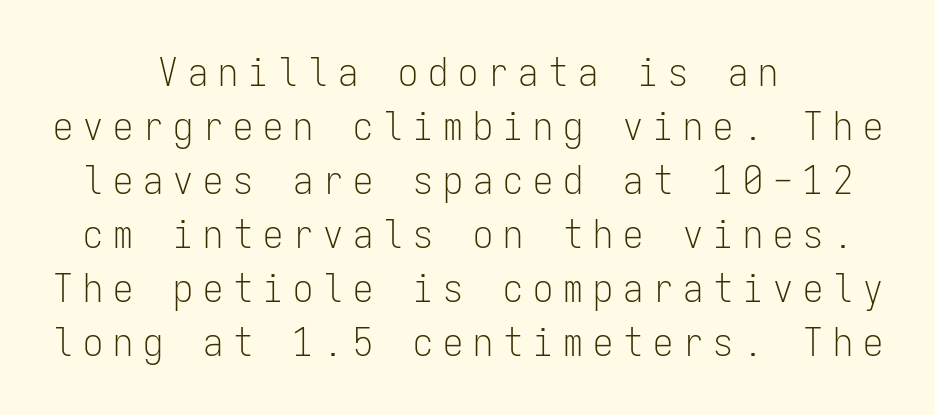
Q: Is the text bold? A: No.
Q: Is the text italic (slanted)? A: No, it is upright.
Q: Is the typeface a serif or a sans-serif typeface? A: Sans-serif.
Q: Is the text underlined? A: No.
Q: How is the paragraph aligned? A: Centered.
Q: Is the spacing between letters normal or unusually wide? A: Unusually wide.
Q: Is the spacing between lines tight, normal or loose? A: Normal.
Q: Width (condensed, normal, or wide)? A: Condensed.
Q: Stroke contrast? A: Low.
Q: x-height? A: Medium.
Q: Monospaced? A: Yes.
